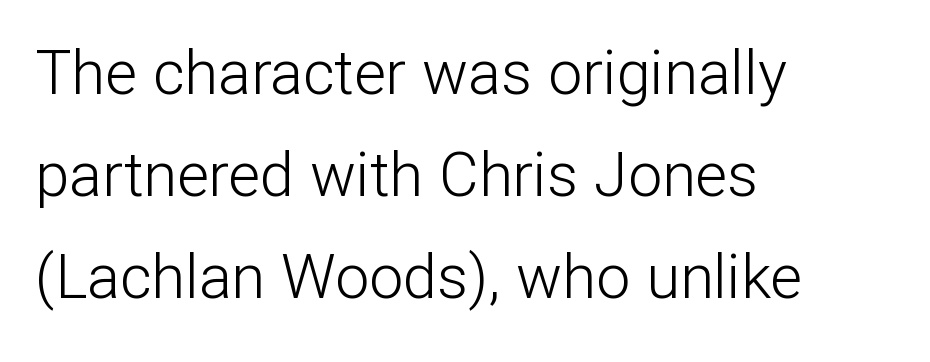
Q: Is the text bold? A: No.
Q: Is the text italic (slanted)? A: No, it is upright.
Q: Is the typeface a serif or a sans-serif typeface? A: Sans-serif.
Q: Is the text underlined? A: No.
Q: How is the paragraph aligned? A: Left-aligned.
Q: Is the spacing between letters normal or unusually wide? A: Normal.
Q: Is the spacing between lines tight, normal or loose? A: Normal.
Q: Width (condensed, normal, or wide)? A: Normal.
Q: Stroke contrast? A: Low.
Q: x-height? A: Medium.
Q: Monospaced? A: No.
